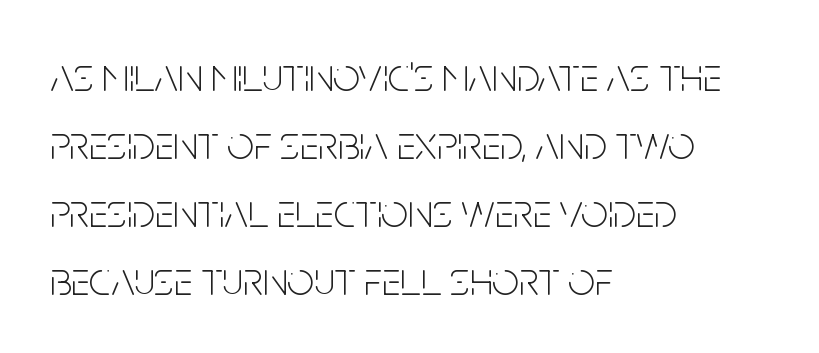
Q: Is the text bold? A: No.
Q: Is the text italic (slanted)? A: No, it is upright.
Q: Is the typeface a serif or a sans-serif typeface? A: Sans-serif.
Q: Is the text underlined? A: No.
Q: How is the paragraph aligned? A: Left-aligned.
Q: Is the spacing between letters normal or unusually wide? A: Normal.
Q: Is the spacing between lines tight, normal or loose? A: Normal.
Q: Width (condensed, normal, or wide)? A: Condensed.
Q: Stroke contrast? A: Low.
Q: x-height? A: Large.
Q: Monospaced? A: No.
